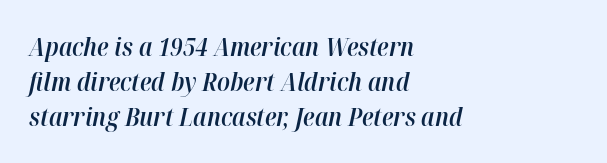
The image shows 25 px text type, italic (leaning right); set left-aligned, normal line spacing (1.4x), normal letter spacing, not underlined.
